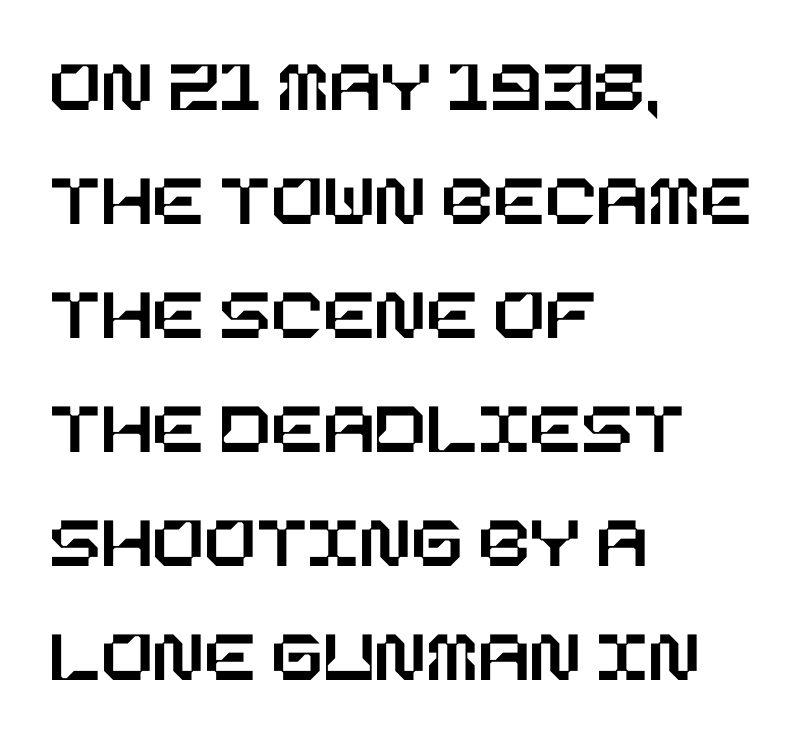
{"italic": "no", "width": "normal", "stroke_contrast": "low", "x_height": "large", "underline": "no", "align": "left", "line_spacing": "normal", "line_spacing_ratio": 1.5, "letter_spacing": "normal", "letter_spacing_em": 0.0, "glyph_px": 76}
